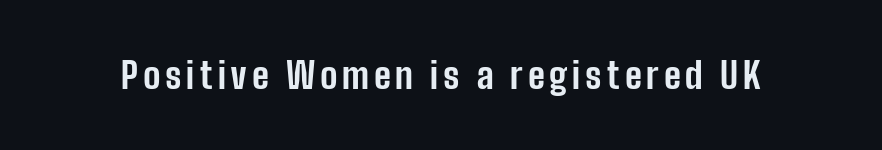
Heavy, bold letterforms. Typographically, this falls in the sans-serif category. Upright lettering throughout. No word sits above an underline. Here the designer chose a conventional face with non-uniform glyph widths.
